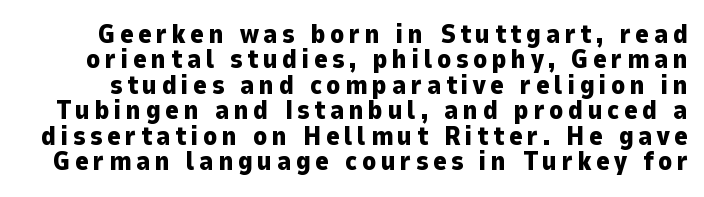
This sample uses an upright cut, with every glyph sitting square on the baseline. Regarding leading, the lines here are crowded together. The baseline area is clear. Strokes here are thick enough to call this a true bold.
